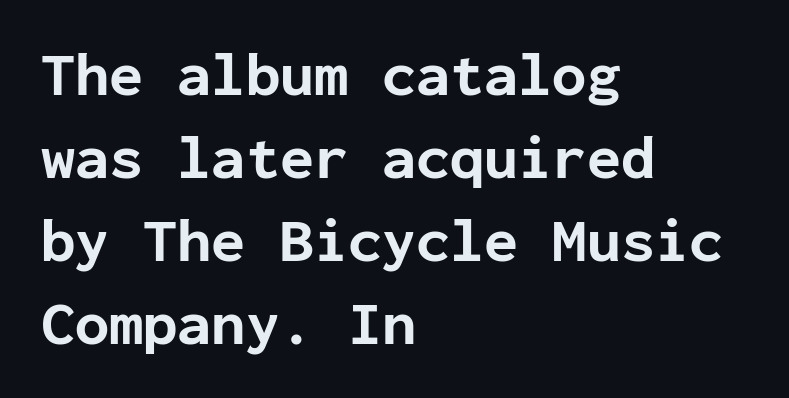
{"serif": "no", "italic": "no", "bold": "yes", "weight": "bold", "width": "normal", "stroke_contrast": "low", "x_height": "medium", "monospaced": "yes", "underline": "no", "align": "left", "line_spacing": "normal", "line_spacing_ratio": 1.34, "letter_spacing": "normal", "letter_spacing_em": 0.0, "glyph_px": 62}
